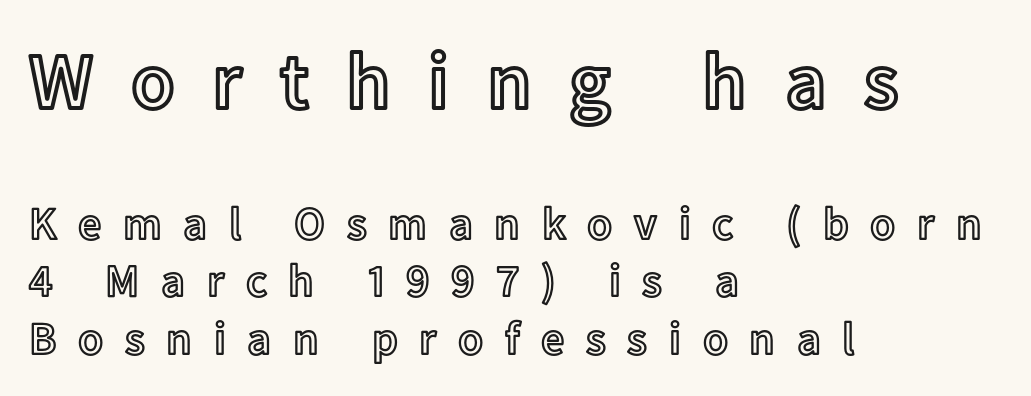
You can tell it's not italic because the verticals are truly vertical. Students, note that the glyphs here are deliberately spaced far apart. Leading matches the norm, producing a regular column. Do the characters align in a grid? No, the font is proportional. The face used here appears at its bigger size in the upper chunk. Honestly, there is no underline to notice here at all.
